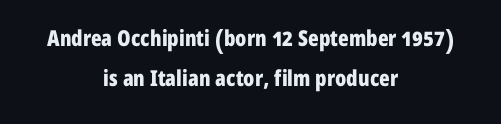
{"italic": "no", "bold": "yes", "underline": "no", "align": "center", "line_spacing_ratio": 1.83, "letter_spacing": "normal", "letter_spacing_em": 0.0, "glyph_px": 22}
